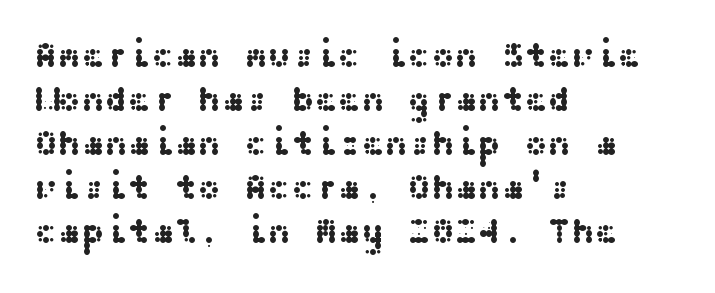
The image shows 35 px wide sans-serif type, upright; set left-aligned, normal line spacing (1.26x), normal letter spacing, not underlined; medium stroke contrast and a medium x-height.
